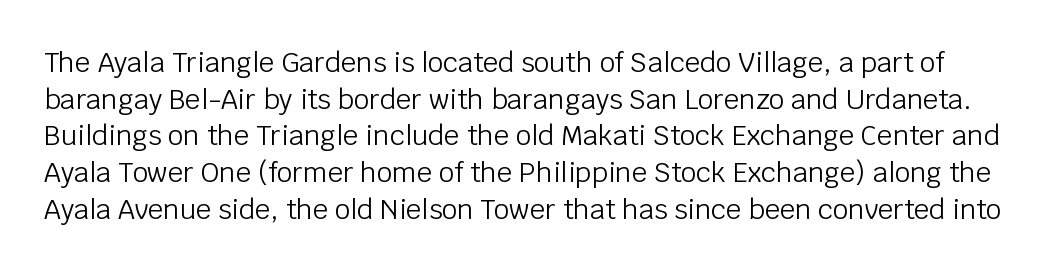
Q: Is the text bold? A: No.
Q: Is the text italic (slanted)? A: No, it is upright.
Q: Is the text underlined? A: No.
Q: Is the spacing between letters normal or unusually wide? A: Normal.
Q: Is the spacing between lines tight, normal or loose? A: Normal.
